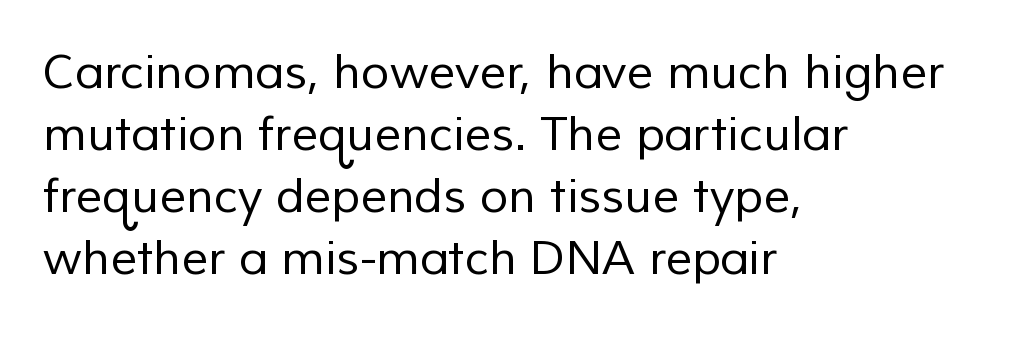
{"serif": "no", "bold": "no", "weight": "regular", "width": "normal", "stroke_contrast": "low", "x_height": "medium", "monospaced": "no", "underline": "no", "align": "left", "line_spacing": "normal", "line_spacing_ratio": 1.32, "letter_spacing": "normal", "letter_spacing_em": 0.0, "glyph_px": 47}
